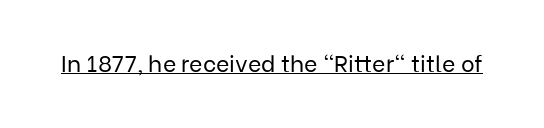
Students, observe the line beneath the letters — that is underlining. You can tell it's not italic because the verticals are truly vertical. Stems here are at most as thick as an everyday book face. Between one letter and the next there's only the usual sliver of space.
